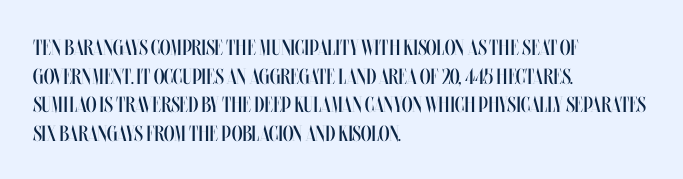
Q: Is the text bold? A: No.
Q: Is the text italic (slanted)? A: No, it is upright.
Q: Is the text underlined? A: No.
Q: How is the paragraph aligned? A: Left-aligned.
Q: Is the spacing between letters normal or unusually wide? A: Normal.
Q: Is the spacing between lines tight, normal or loose? A: Normal.
